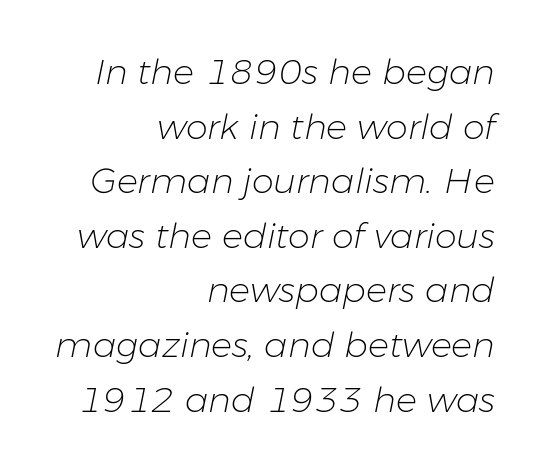
Reading down the column, the eye jumps a familiar distance to each next line. The rendering uses natural spacing where letterforms have individual widths. The face looks like a standard text weight, possibly lighter. Slanted lettering throughout. Standard letterfit; no display-style spreading of the glyphs.
